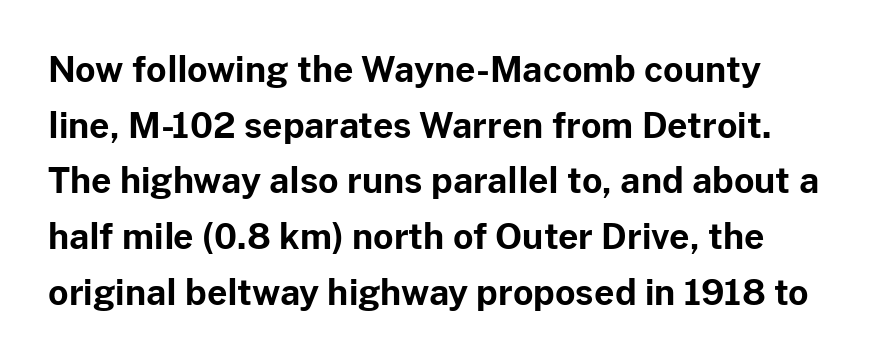
Q: Is the text bold? A: Yes.
Q: Is the text italic (slanted)? A: No, it is upright.
Q: Is the typeface a serif or a sans-serif typeface? A: Sans-serif.
Q: Is the text underlined? A: No.
Q: Is the spacing between letters normal or unusually wide? A: Normal.
Q: Is the spacing between lines tight, normal or loose? A: Normal.
Q: Width (condensed, normal, or wide)? A: Normal.
Q: Stroke contrast? A: Low.
Q: x-height? A: Medium.
Q: Monospaced? A: No.
